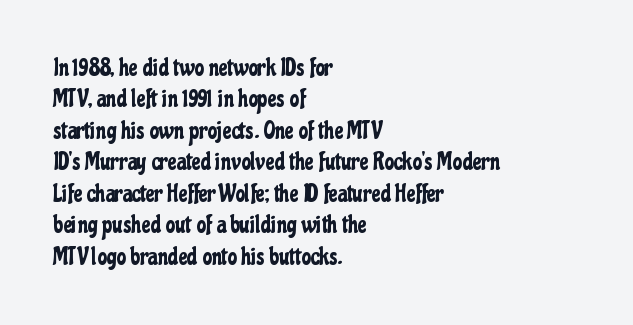
{"italic": "no", "underline": "no", "align": "left", "line_spacing": "normal", "line_spacing_ratio": 1.31, "letter_spacing": "normal", "letter_spacing_em": 0.0, "glyph_px": 24}
